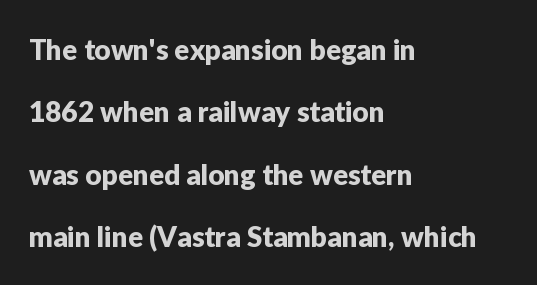
Q: Is the text italic (slanted)? A: No, it is upright.
Q: Is the typeface a serif or a sans-serif typeface? A: Sans-serif.
Q: Is the text underlined? A: No.
Q: How is the paragraph aligned? A: Left-aligned.
Q: Is the spacing between letters normal or unusually wide? A: Normal.
Q: Is the spacing between lines tight, normal or loose? A: Loose.
Q: Width (condensed, normal, or wide)? A: Normal.
Q: Stroke contrast? A: Low.
Q: x-height? A: Medium.
Q: Monospaced? A: No.
